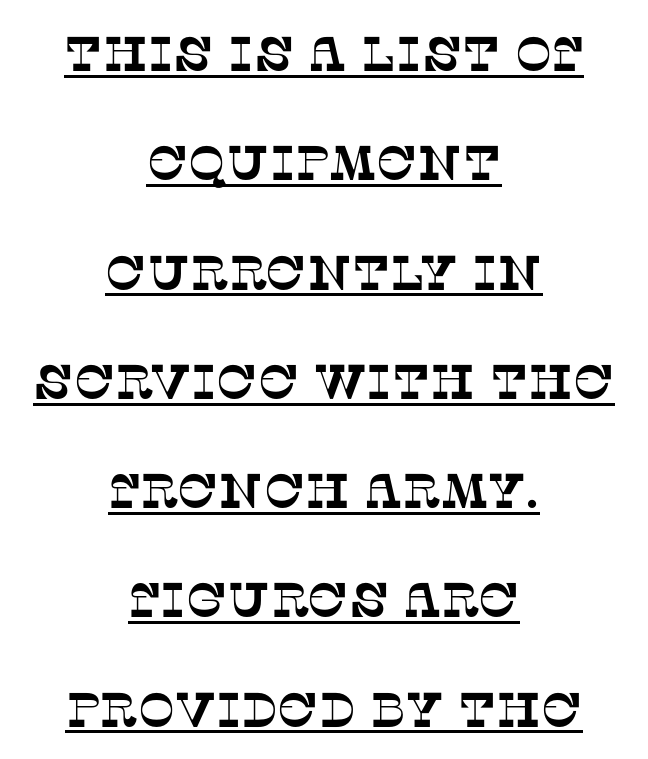
What stands out about the letter spacing? Nothing — it is the standard amount. The face used here is proportionally spaced, like ordinary book or web type. The lines are spread far apart with generous leading. The face used here is seriffed, in the tradition of book romans.
